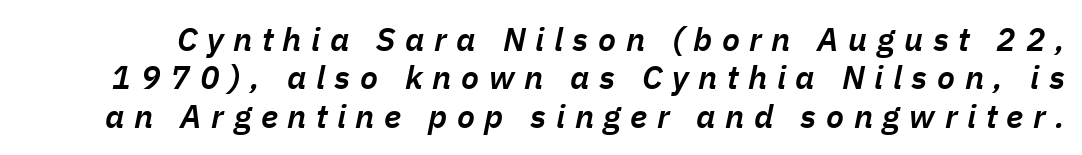
Q: Is the text bold? A: Semi-bold.
Q: Is the text italic (slanted)? A: Yes, it leans right by about 11 degrees.
Q: Is the text underlined? A: No.
Q: Is the spacing between letters normal or unusually wide? A: Unusually wide.
Q: Width (condensed, normal, or wide)? A: Normal.
Q: Stroke contrast? A: Low.
Q: x-height? A: Medium.
Q: Monospaced? A: No.
